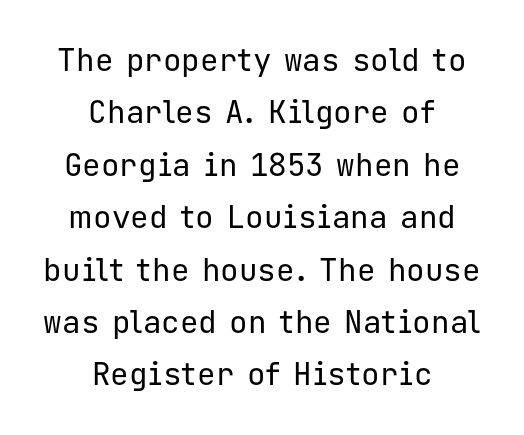
{"serif": "no", "italic": "no", "bold": "no", "weight": "regular", "width": "normal", "stroke_contrast": "low", "x_height": "medium", "monospaced": "yes", "underline": "no", "align": "center", "line_spacing": "normal", "line_spacing_ratio": 1.69, "letter_spacing": "normal", "letter_spacing_em": 0.0, "glyph_px": 31}
